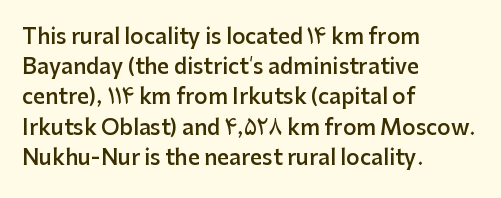
{"italic": "no", "bold": "semi", "underline": "no", "align": "left", "line_spacing": "normal", "line_spacing_ratio": 1.44, "letter_spacing": "normal", "letter_spacing_em": 0.0, "glyph_px": 21}
